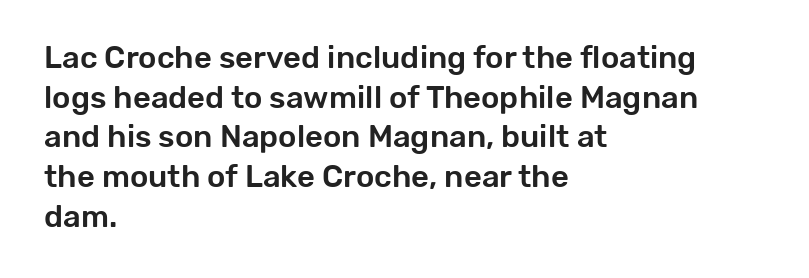
The space beneath each line is pristine and unruled. Tracking here is standard; glyphs follow each other at the usual distance. Each new line begins a customary step beneath the previous one. Do the characters align in a grid? No, the font is proportional. Rendered with straight, roman letterforms. This sample is left-justified, so line endings fall wherever the words run out.
